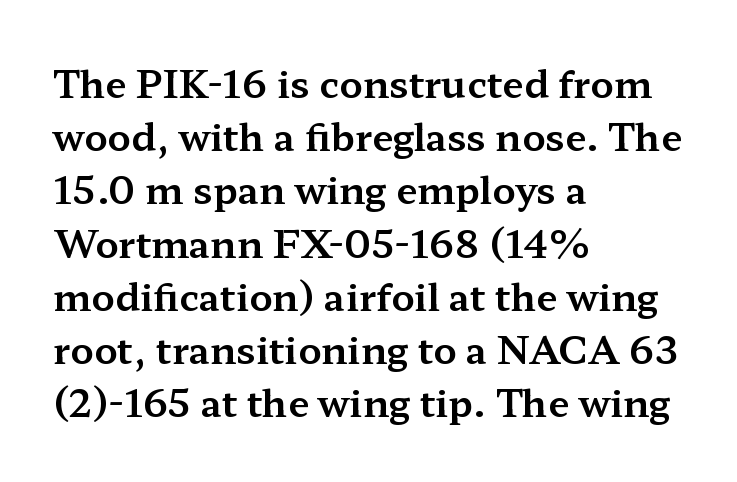
Does extra space separate the letters? No, they use regular spacing. Horizontal bands of white between lines are of average thickness. Here the designer chose a conventional face with non-uniform glyph widths. The specimen omits any rule beneath the text block's lines.
